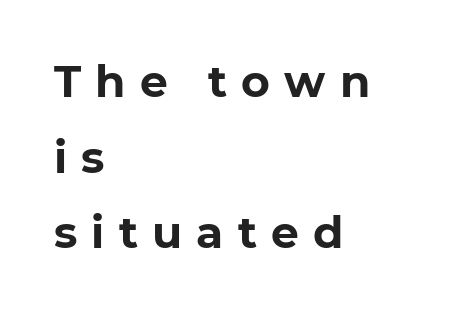
{"serif": "no", "bold": "yes", "weight": "bold", "width": "normal", "stroke_contrast": "low", "x_height": "medium", "monospaced": "no", "underline": "no", "align": "left", "line_spacing_ratio": 1.72, "letter_spacing": "wide", "letter_spacing_em": 0.32, "glyph_px": 44}
